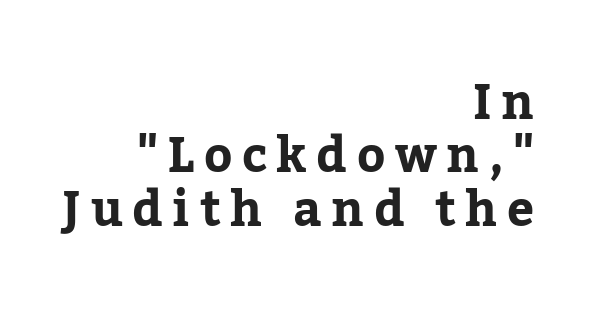
Q: Is the text italic (slanted)? A: No, it is upright.
Q: Is the typeface a serif or a sans-serif typeface? A: Serif.
Q: Is the text underlined? A: No.
Q: How is the paragraph aligned? A: Right-aligned.
Q: Is the spacing between letters normal or unusually wide? A: Unusually wide.
Q: Is the spacing between lines tight, normal or loose? A: Tight.
Q: Width (condensed, normal, or wide)? A: Normal.
Q: Stroke contrast? A: Low.
Q: x-height? A: Medium.
Q: Monospaced? A: No.
